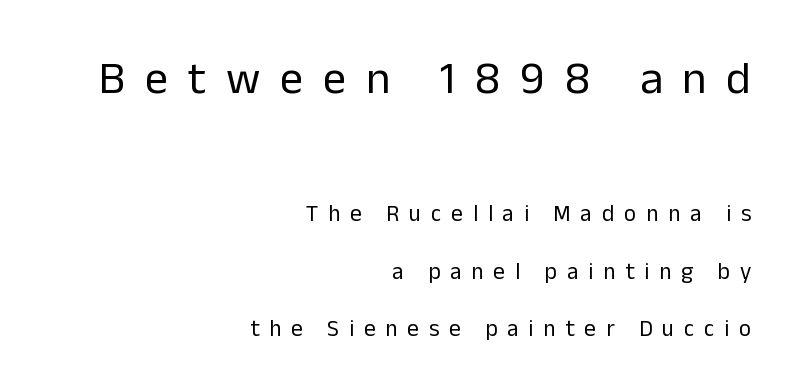
The image shows 46 px regular-weight sans-serif type, upright; set right-aligned, loose line spacing (2.49x), unusually wide letter spacing (+0.43 em), not underlined; the first (top) block is 2.0x larger; low stroke contrast and a medium x-height.
